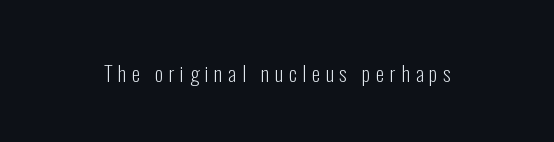
Stroke thickness stays within the range of a standard reading face or lighter. What stands out about the letter spacing? Its width — letters are far apart. A bare baseline throughout the passage. Every character sits straight up, as roman type does.
